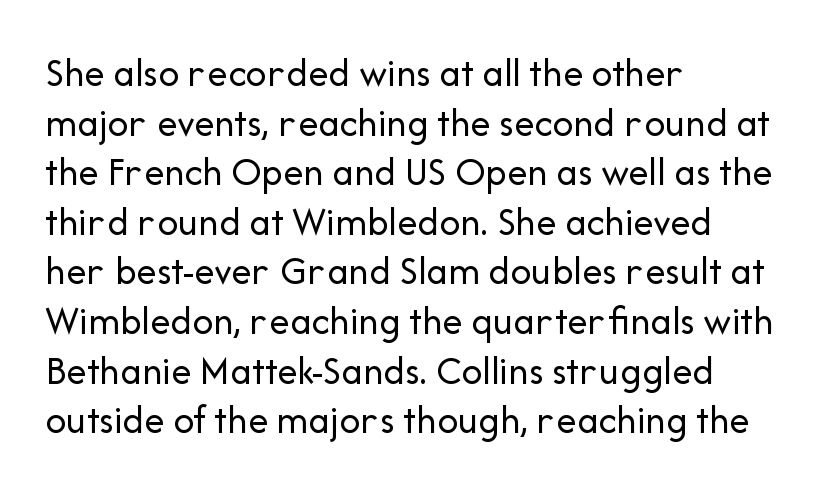
The image shows 41 px regular-weight sans-serif type, upright; set left-aligned, line spacing 1.21x, normal letter spacing, not underlined; low stroke contrast and a medium x-height.
